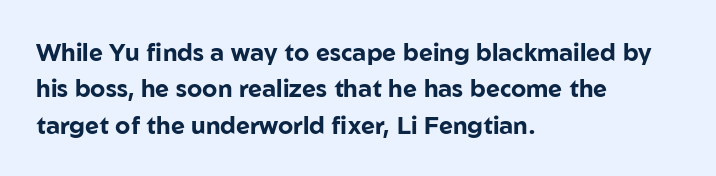
The designer left line spacing at the default. The horizontal fit of the characters is conventional and even. The specimen reads as upright at a glance. The passage shown is not underscored anywhere. The letters are bold, with thick, heavy strokes.
